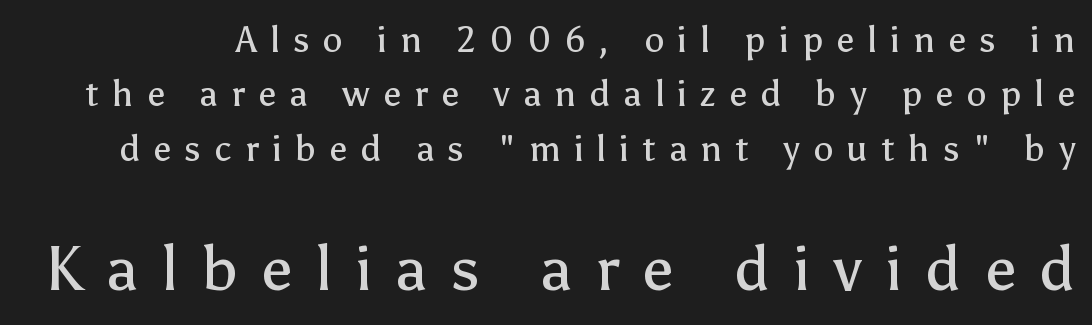
{"serif": "no", "italic": "no", "bold": "no", "weight": "regular", "width": "normal", "stroke_contrast": "low", "x_height": "medium", "monospaced": "no", "underline": "no", "line_spacing": "normal", "line_spacing_ratio": 1.51, "letter_spacing": "wide", "letter_spacing_em": 0.37, "larger_block": "second", "size_ratio": 1.75, "glyph_px": 63}
